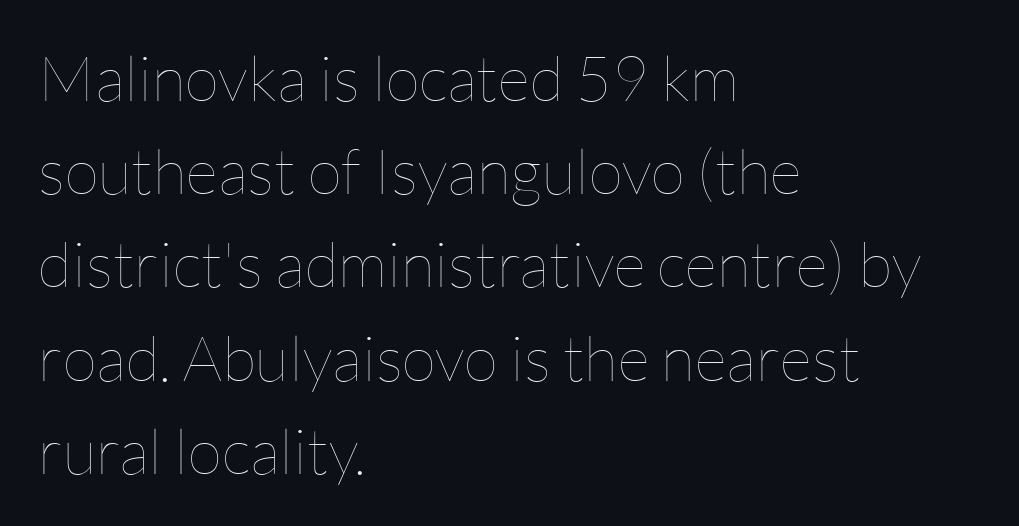
Q: Is the text bold? A: No.
Q: Is the text italic (slanted)? A: No, it is upright.
Q: Is the text underlined? A: No.
Q: How is the paragraph aligned? A: Left-aligned.
Q: Is the spacing between letters normal or unusually wide? A: Normal.
Q: Is the spacing between lines tight, normal or loose? A: Normal.
Q: Width (condensed, normal, or wide)? A: Normal.
Q: Stroke contrast? A: Low.
Q: x-height? A: Medium.
Q: Monospaced? A: No.
